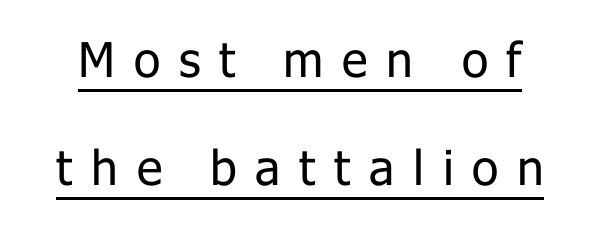
Q: Is the text bold? A: No.
Q: Is the text italic (slanted)? A: No, it is upright.
Q: Is the typeface a serif or a sans-serif typeface? A: Sans-serif.
Q: Is the text underlined? A: Yes.
Q: Is the spacing between letters normal or unusually wide? A: Unusually wide.
Q: Is the spacing between lines tight, normal or loose? A: Loose.
Q: Width (condensed, normal, or wide)? A: Normal.
Q: Stroke contrast? A: Low.
Q: x-height? A: Medium.
Q: Monospaced? A: No.
